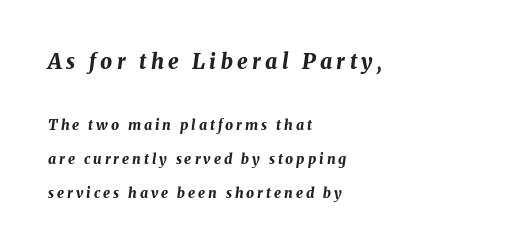
{"italic": "yes", "lean": "right", "slant_degrees": 8, "bold": "yes", "underline": "no", "align": "left", "line_spacing": "loose", "line_spacing_ratio": 2.43, "letter_spacing": "wide", "letter_spacing_em": 0.21, "larger_block": "first", "size_ratio": 1.5, "glyph_px": 21}
